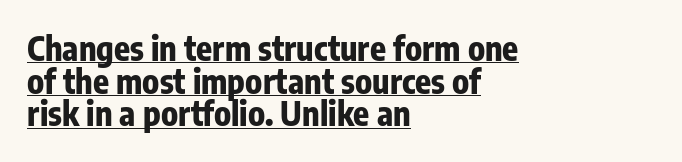
Tracking here is standard; glyphs follow each other at the usual distance. Glance below the letters and you will spot a drawn line. Weight check: bold — yes, fully. Layout note: lines flush left. Think of a printed novel: that variable character pitch is what you see here. The block of text is dense from top to bottom, with scant space between rows.
